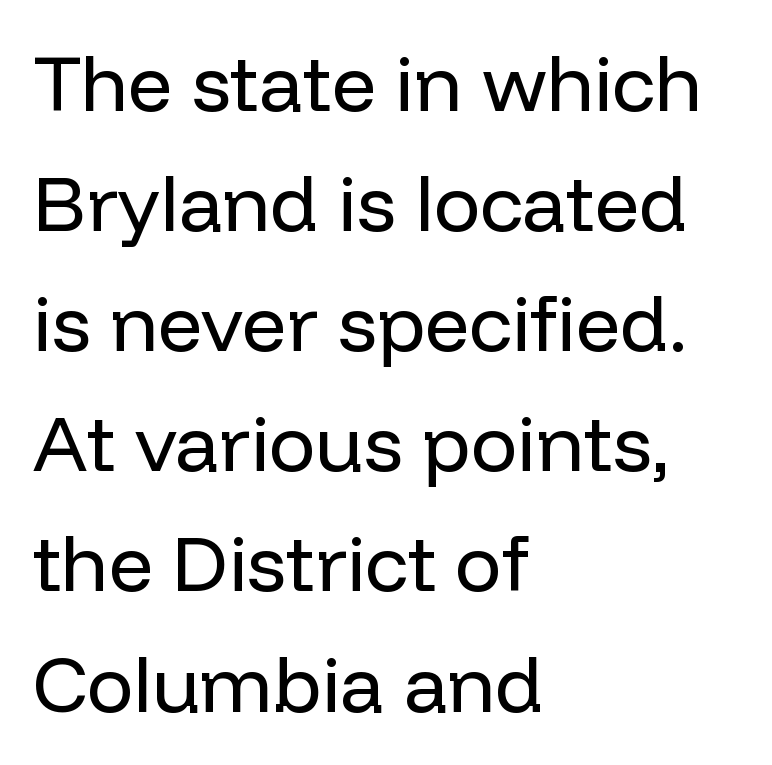
Normally led — the rows are evenly, conventionally spaced. Unbolded letterforms with no extra heft. The rendering keeps characters at their native spacing. The text block is weighted toward the left margin, trailing off unevenly rightward. Ordinary non-slanted type is in use. Spacing verdict: proportional, widths tailored to each character.
